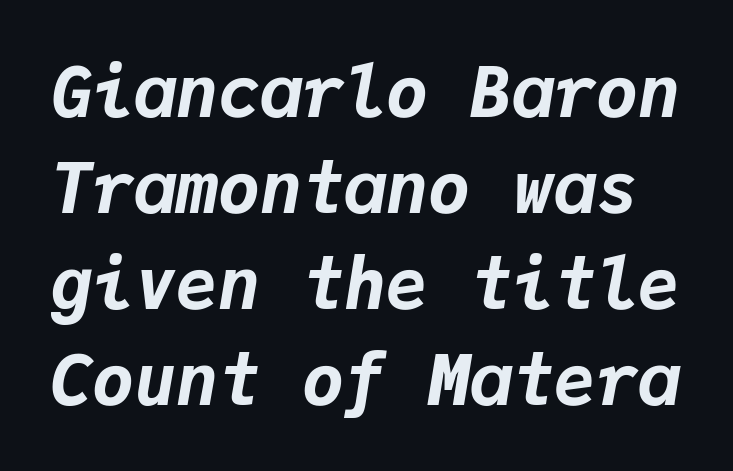
Note the uniform advance width — an 'i' takes as much space as an 'm'. Standard letterfit; no display-style spreading of the glyphs. Beneath every word, the page is bare. Strong, thick strokes mark this as bold type. Every character sits at an angle, as italics do. The passage shown stacks its lines at a standard gap.
